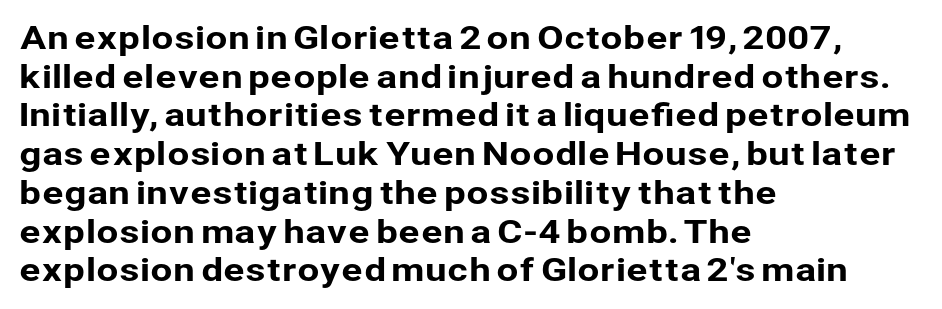
Q: Is the text italic (slanted)? A: No, it is upright.
Q: Is the typeface a serif or a sans-serif typeface? A: Sans-serif.
Q: Is the text underlined? A: No.
Q: How is the paragraph aligned? A: Left-aligned.
Q: Is the spacing between letters normal or unusually wide? A: Normal.
Q: Width (condensed, normal, or wide)? A: Normal.
Q: Stroke contrast? A: Low.
Q: x-height? A: Medium.
Q: Monospaced? A: No.
